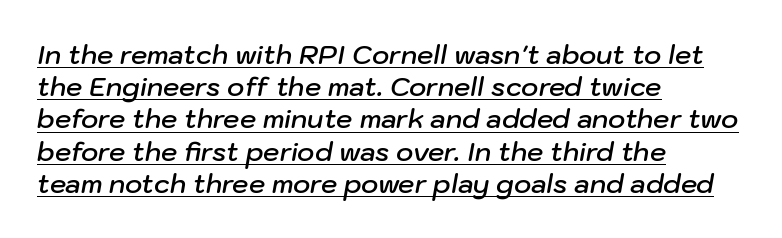
Q: Is the text bold? A: Semi-bold.
Q: Is the text italic (slanted)? A: Yes, it leans right by about 10 degrees.
Q: Is the text underlined? A: Yes.
Q: How is the paragraph aligned? A: Left-aligned.
Q: Is the spacing between letters normal or unusually wide? A: Normal.
